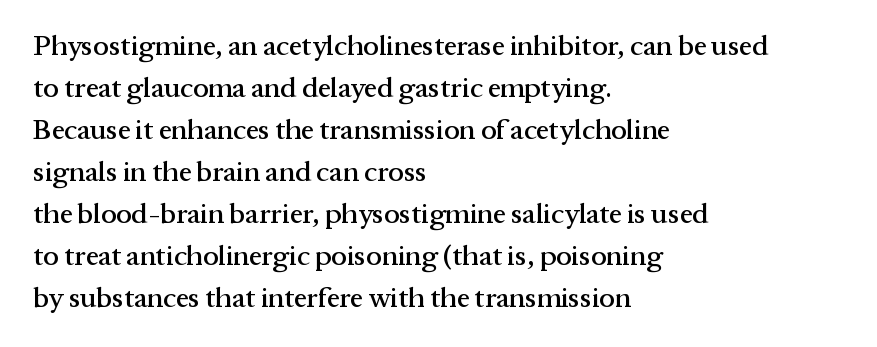
Q: Is the text italic (slanted)? A: No, it is upright.
Q: Is the typeface a serif or a sans-serif typeface? A: Serif.
Q: Is the text underlined? A: No.
Q: How is the paragraph aligned? A: Left-aligned.
Q: Is the spacing between letters normal or unusually wide? A: Normal.
Q: Is the spacing between lines tight, normal or loose? A: Normal.
Q: Width (condensed, normal, or wide)? A: Normal.
Q: Stroke contrast? A: Medium.
Q: x-height? A: Medium.
Q: Monospaced? A: No.
